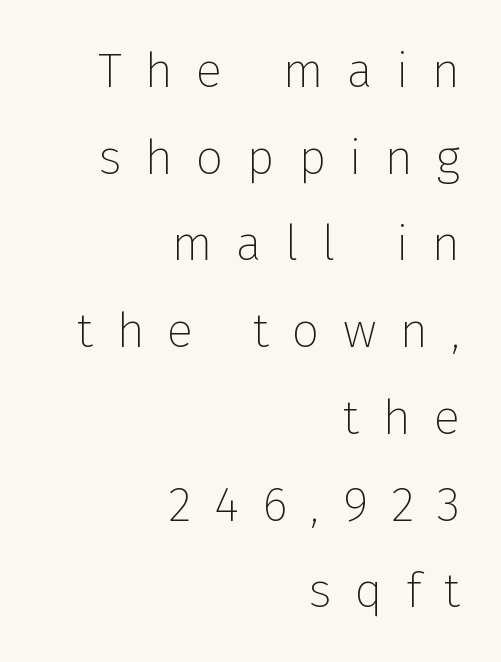
Q: Is the text bold? A: No.
Q: Is the text italic (slanted)? A: No, it is upright.
Q: Is the typeface a serif or a sans-serif typeface? A: Sans-serif.
Q: Is the text underlined? A: No.
Q: How is the paragraph aligned? A: Right-aligned.
Q: Is the spacing between letters normal or unusually wide? A: Unusually wide.
Q: Width (condensed, normal, or wide)? A: Normal.
Q: Stroke contrast? A: Low.
Q: x-height? A: Medium.
Q: Monospaced? A: No.
